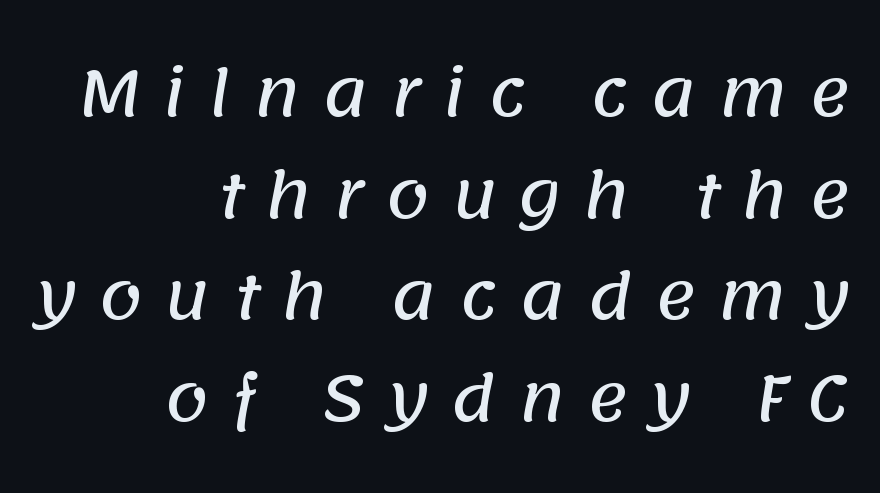
Students, note that the glyphs here are deliberately spaced far apart. Is the block centered? No — it sits flush against the right margin. The letters advance in unequal steps, a hallmark of proportional type. The line-height multiplier appears to be the usual default.
